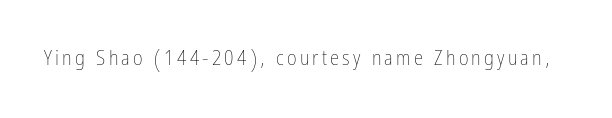
Q: Is the text bold? A: No.
Q: Is the text italic (slanted)? A: No, it is upright.
Q: Is the text underlined? A: No.
